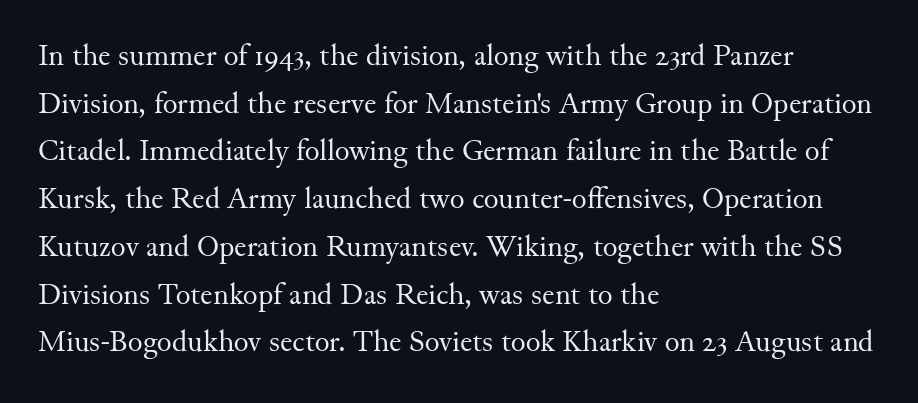
{"serif": "yes", "italic": "no", "bold": "no", "weight": "regular", "width": "normal", "stroke_contrast": "medium", "x_height": "small", "monospaced": "no", "underline": "no", "align": "left", "line_spacing": "normal", "line_spacing_ratio": 1.54, "letter_spacing": "normal", "letter_spacing_em": 0.0, "glyph_px": 31}
